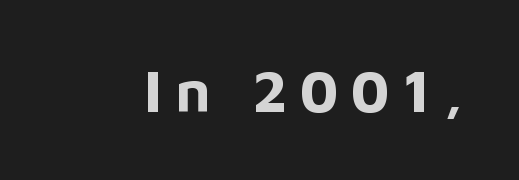
The image shows 59 px bold sans-serif type, upright; set unusually wide letter spacing (+0.21 em), not underlined; low stroke contrast and a medium x-height.
